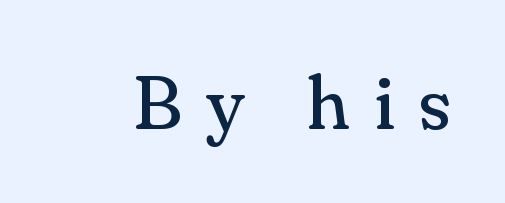
Q: Is the text bold? A: No.
Q: Is the text italic (slanted)? A: No, it is upright.
Q: Is the typeface a serif or a sans-serif typeface? A: Serif.
Q: Is the text underlined? A: No.
Q: Is the spacing between letters normal or unusually wide? A: Unusually wide.
Q: Width (condensed, normal, or wide)? A: Normal.
Q: Stroke contrast? A: Medium.
Q: x-height? A: Small.
Q: Monospaced? A: No.
